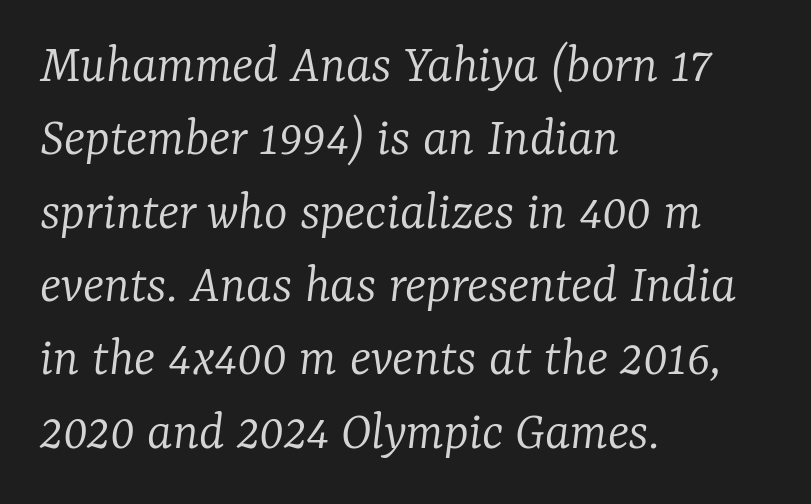
{"serif": "yes", "italic": "yes", "lean": "right", "slant_degrees": 7, "bold": "no", "weight": "light", "width": "normal", "stroke_contrast": "low", "x_height": "medium", "monospaced": "no", "underline": "no", "align": "left", "line_spacing": "normal", "line_spacing_ratio": 1.31, "letter_spacing": "normal", "letter_spacing_em": 0.0, "glyph_px": 56}
